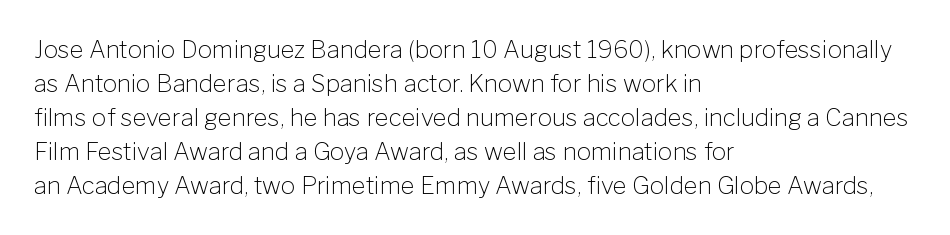
The image shows 24 px text type, upright; set left-aligned, normal line spacing (1.42x), normal letter spacing, not underlined.
